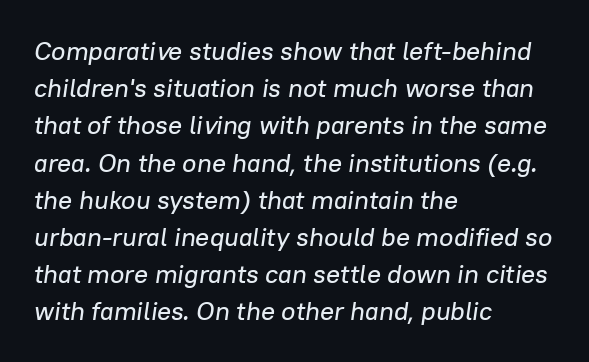
Q: Is the text italic (slanted)? A: Yes, it leans right by about 8 degrees.
Q: Is the text underlined? A: No.
Q: How is the paragraph aligned? A: Left-aligned.
Q: Is the spacing between letters normal or unusually wide? A: Normal.
Q: Is the spacing between lines tight, normal or loose? A: Normal.
